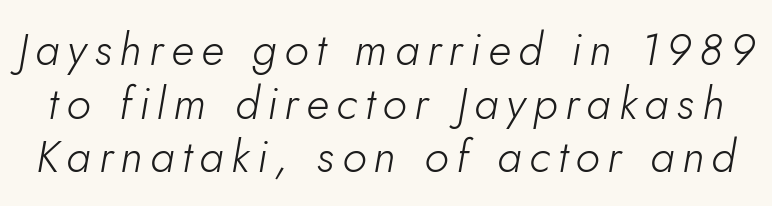
Q: Is the text bold? A: No.
Q: Is the text italic (slanted)? A: Yes, it leans right by about 5 degrees.
Q: Is the text underlined? A: No.
Q: Width (condensed, normal, or wide)? A: Normal.
Q: Stroke contrast? A: Low.
Q: x-height? A: Small.
Q: Monospaced? A: No.
